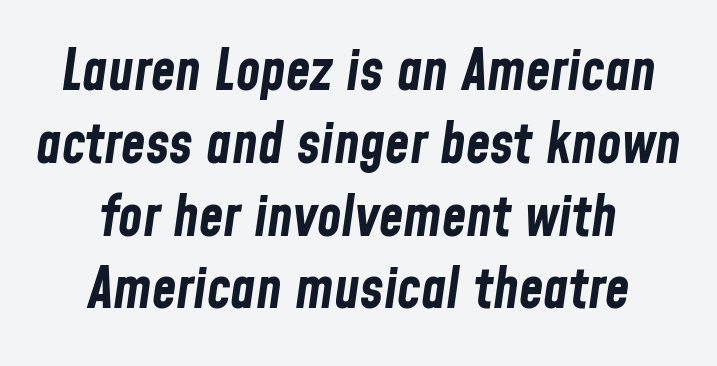
Characters are canted at an angle relative to the baseline's perpendicular. In terms of letterspacing, this is plain default setting. The baseline area is clear. The rendering positions every line midway between the sides. The lines sit at an ordinary, default distance from one another.
